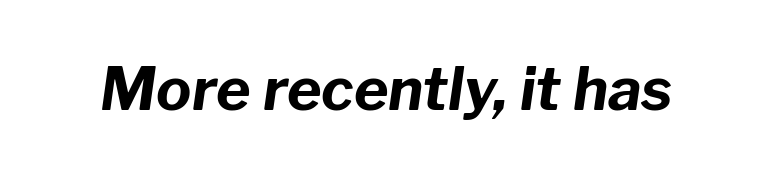
{"italic": "yes", "lean": "right", "slant_degrees": 8, "bold": "yes", "weight": "bold", "width": "normal", "stroke_contrast": "low", "x_height": "medium", "monospaced": "no", "underline": "no", "letter_spacing": "normal", "letter_spacing_em": 0.0, "glyph_px": 59}
